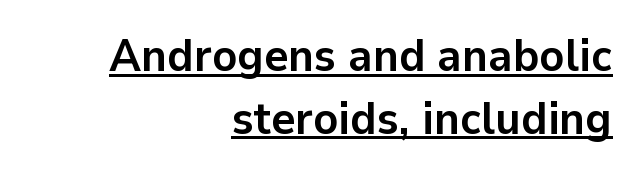
The image shows 46 px semibold sans-serif type, upright; set right-aligned, normal line spacing (1.36x), normal letter spacing, underlined; low stroke contrast and a medium x-height.
